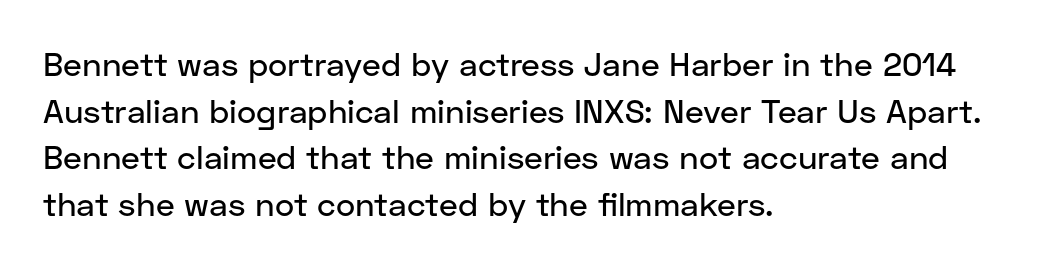
The image shows 33 px sans-serif type, upright; set left-aligned, normal line spacing (1.41x), normal letter spacing, not underlined; low stroke contrast and a medium x-height.
